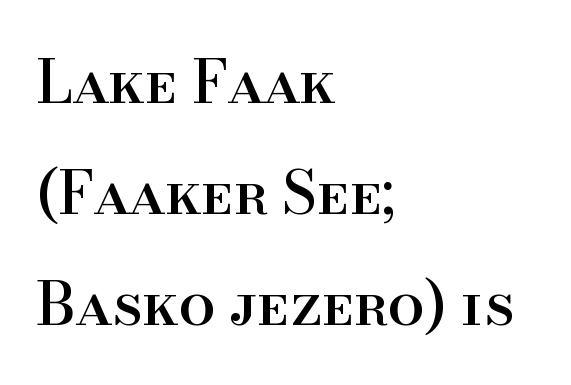
Character widths vary here, with narrow letters taking less room than wide ones. If you drew a line through each stem, it would be perfectly vertical. Does the copy run flush right? No — it runs flush left. A clean baseline with only descenders dipping below it. What stands out about the letter spacing? Nothing — it is the standard amount. In terms of letterform style, serifs are clearly present.
